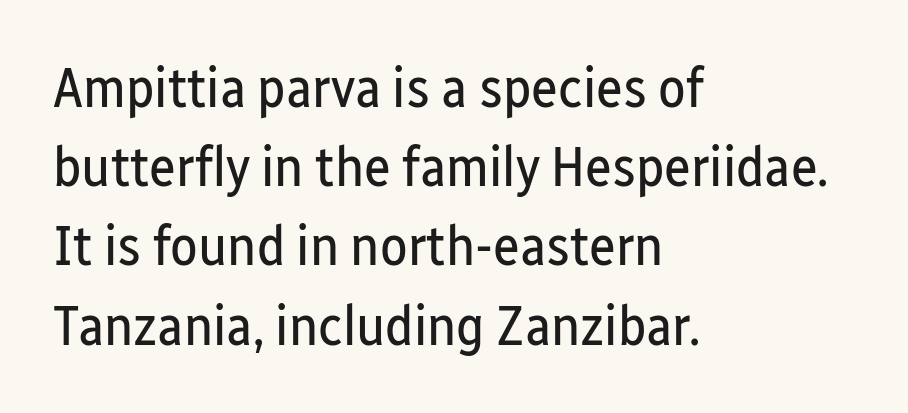
Words appear dense and cohesive because spacing is normal. Horizontally, the lines are justified to the leading edge only. Do the characters align in a grid? No, the font is proportional. The glyphs in this specimen are sans serif. If you measured baseline to baseline, you'd find a middling distance. Descender tails drop into unmarked territory.
